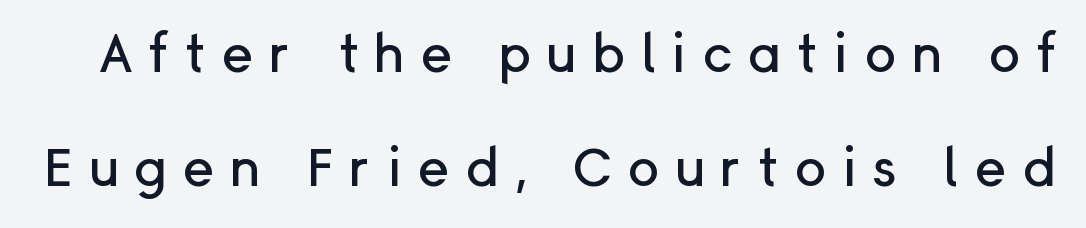
Does the lettering tilt? It doesn't — this is upright. The rendering uses natural spacing where letterforms have individual widths. The area under the type is left untouched. Look at the tracking — it's clearly loosened, letters drifting apart.
